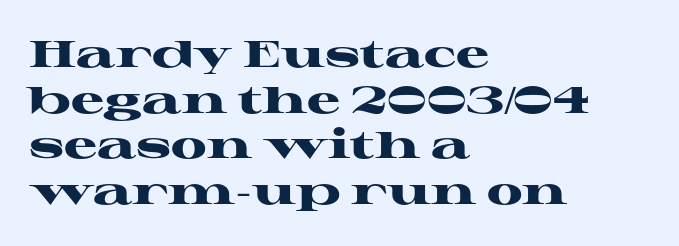
The image shows 37 px heavy, wide serif type, upright; set left-aligned, line spacing 1.23x, normal letter spacing, not underlined; high stroke contrast and a medium x-height.
